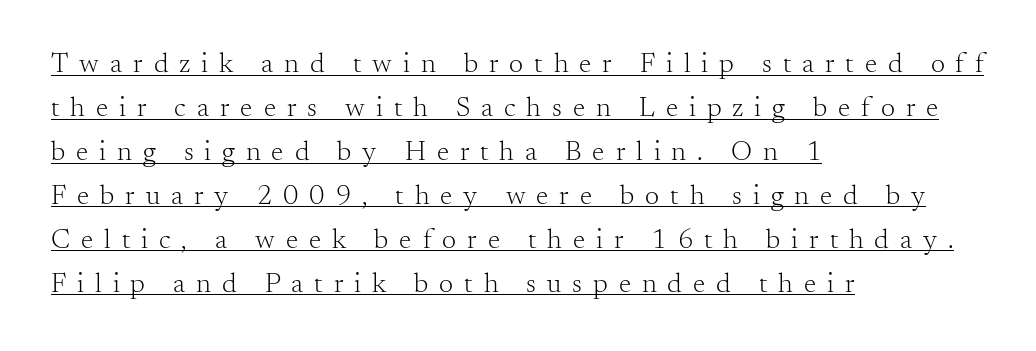
The image shows 28 px light serif type, upright; set left-aligned, normal line spacing (1.57x), unusually wide letter spacing (+0.39 em), underlined; medium stroke contrast and a small x-height.
